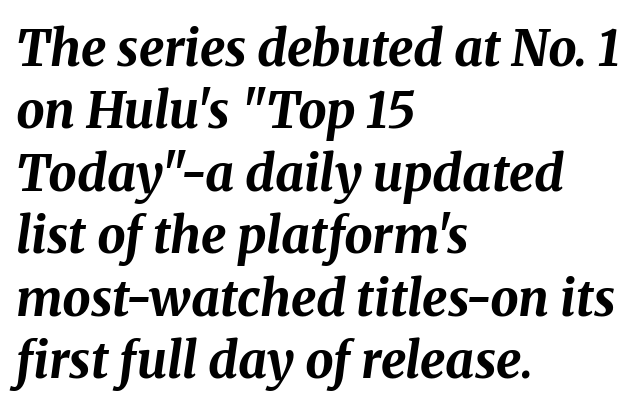
The image shows 50 px bold type, italic (leaning right); set left-aligned, normal line spacing (1.25x), normal letter spacing, not underlined; medium stroke contrast and a medium x-height.
